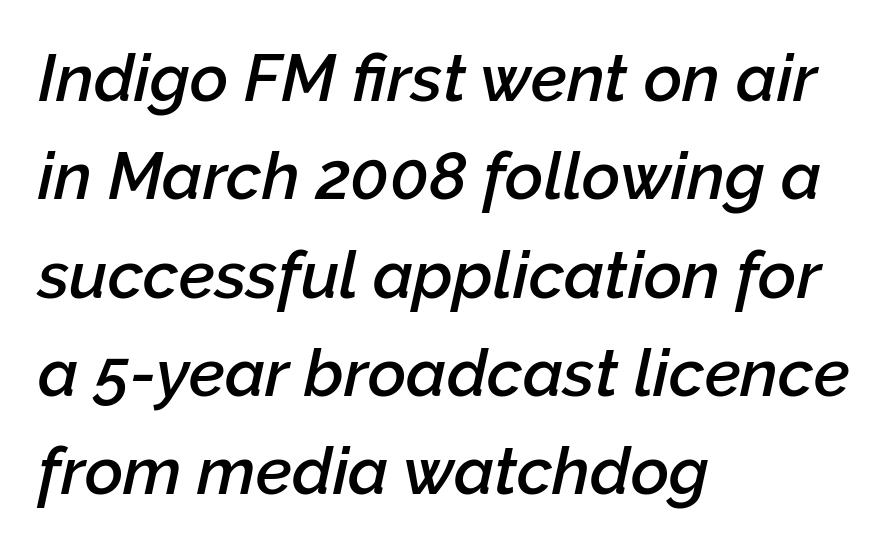
Every row of glyphs begins at an identical x-position on the left. The passage shown is typed in a proportional face where columns would drift. Underline: absent. Rendered with sloped, italic letterforms.
